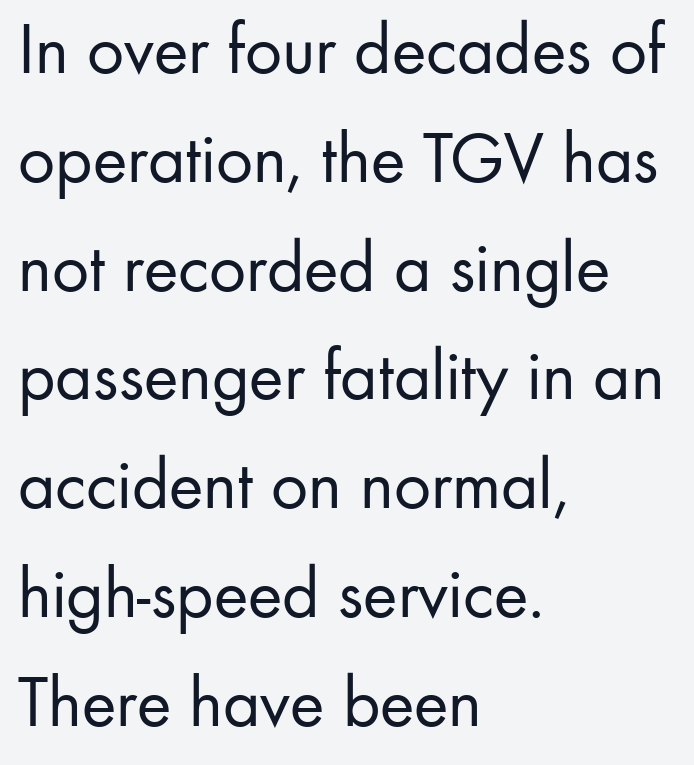
It's the straight-up-and-down kind of type. Serifs: no, the terminals of the letterforms are clean. The gap between lines stays unmarked. The face looks like a standard text weight, possibly lighter. Here the designer chose a conventional face with non-uniform glyph widths.
